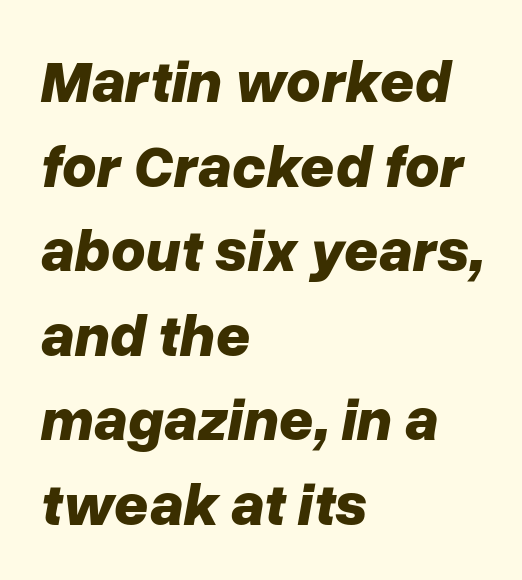
{"italic": "yes", "lean": "right", "slant_degrees": 10, "bold": "yes", "weight": "bold", "width": "normal", "stroke_contrast": "low", "x_height": "medium", "monospaced": "no", "underline": "no", "align": "left", "line_spacing": "normal", "line_spacing_ratio": 1.41, "letter_spacing": "normal", "letter_spacing_em": 0.0, "glyph_px": 60}
